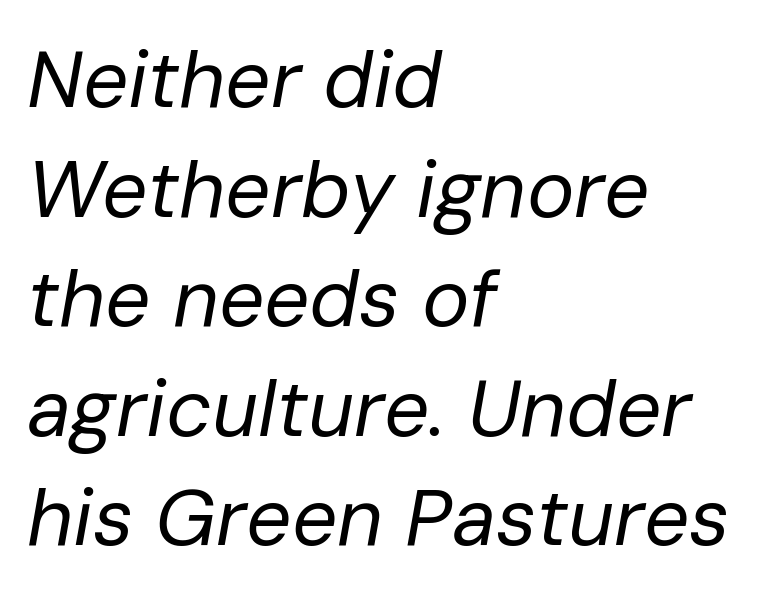
Q: Is the text bold? A: No.
Q: Is the text italic (slanted)? A: Yes, it leans right by about 10 degrees.
Q: Is the text underlined? A: No.
Q: How is the paragraph aligned? A: Left-aligned.
Q: Is the spacing between letters normal or unusually wide? A: Normal.
Q: Is the spacing between lines tight, normal or loose? A: Normal.
Q: Width (condensed, normal, or wide)? A: Normal.
Q: Stroke contrast? A: Low.
Q: x-height? A: Medium.
Q: Monospaced? A: No.
